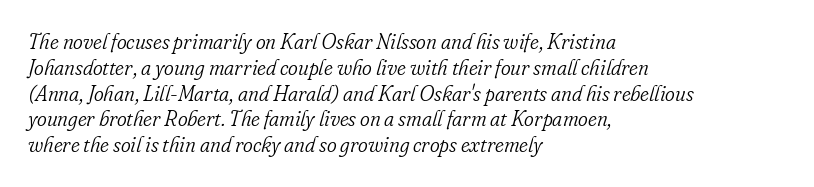
Q: Is the text bold? A: No.
Q: Is the text italic (slanted)? A: Yes, it leans right by about 16 degrees.
Q: Is the text underlined? A: No.
Q: How is the paragraph aligned? A: Left-aligned.
Q: Is the spacing between letters normal or unusually wide? A: Normal.
